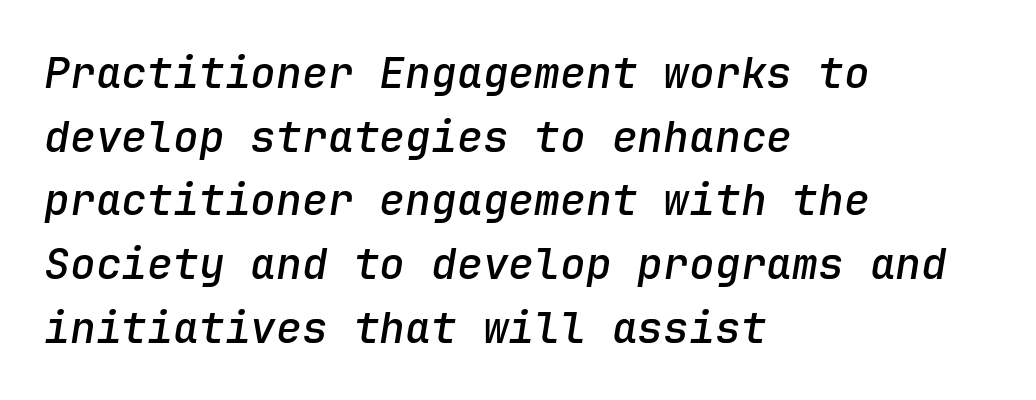
Evenly set lines give the paragraph a standard silhouette. The tracking reads as untouched default to a designer's eye. The lines are quadded left. How heavy is the stroke? Medium-heavy — a semibold, shy of bold. Think of a typewriter: that constant character pitch is what you see here. The passage shown leans; its letterforms are oblique.
